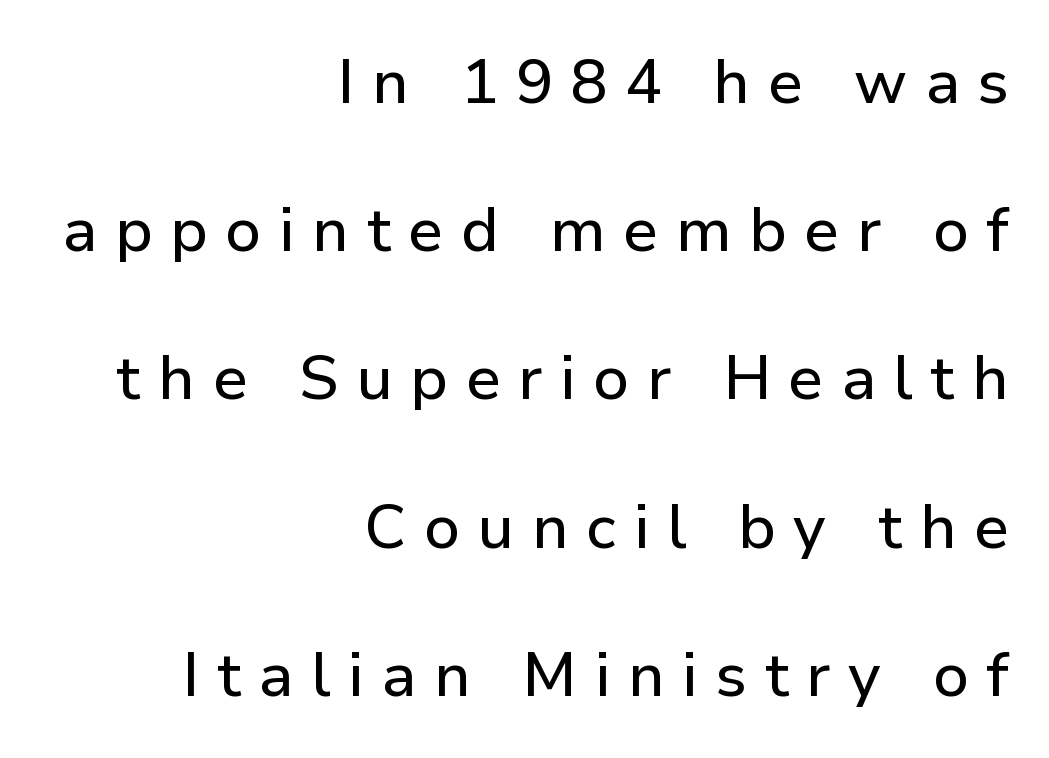
Q: Is the text italic (slanted)? A: No, it is upright.
Q: Is the typeface a serif or a sans-serif typeface? A: Sans-serif.
Q: Is the text underlined? A: No.
Q: How is the paragraph aligned? A: Right-aligned.
Q: Is the spacing between letters normal or unusually wide? A: Unusually wide.
Q: Is the spacing between lines tight, normal or loose? A: Loose.
Q: Width (condensed, normal, or wide)? A: Normal.
Q: Stroke contrast? A: Low.
Q: x-height? A: Medium.
Q: Monospaced? A: No.
